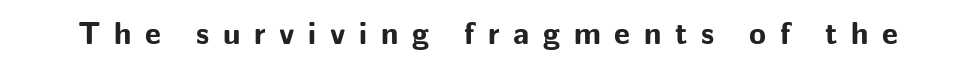
Q: Is the text bold? A: Yes.
Q: Is the text italic (slanted)? A: No, it is upright.
Q: Is the typeface a serif or a sans-serif typeface? A: Sans-serif.
Q: Is the text underlined? A: No.
Q: Is the spacing between letters normal or unusually wide? A: Unusually wide.
Q: Width (condensed, normal, or wide)? A: Normal.
Q: Stroke contrast? A: Low.
Q: x-height? A: Medium.
Q: Monospaced? A: No.
